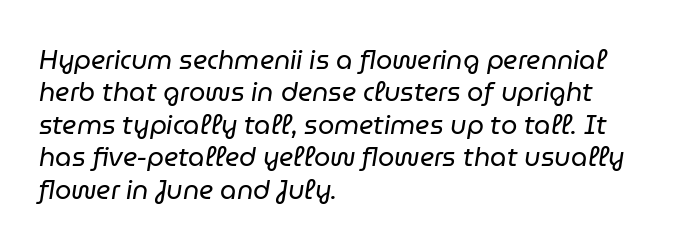
The compositor pushed each line to the left boundary. An italicized treatment has been applied to the whole sample. Is the stroke heavy? The answer is a plain regular-or-lighter. Quick note: underline off. This block has exactly the height ordinary leading produces.
